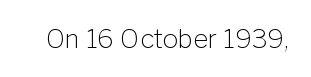
A roman cut, with each character standing at attention. Decoration check: the copy has no underline. The gaps between neighbouring characters are ordinary and unremarkable. Bold? No — there's no thickening of the strokes.
